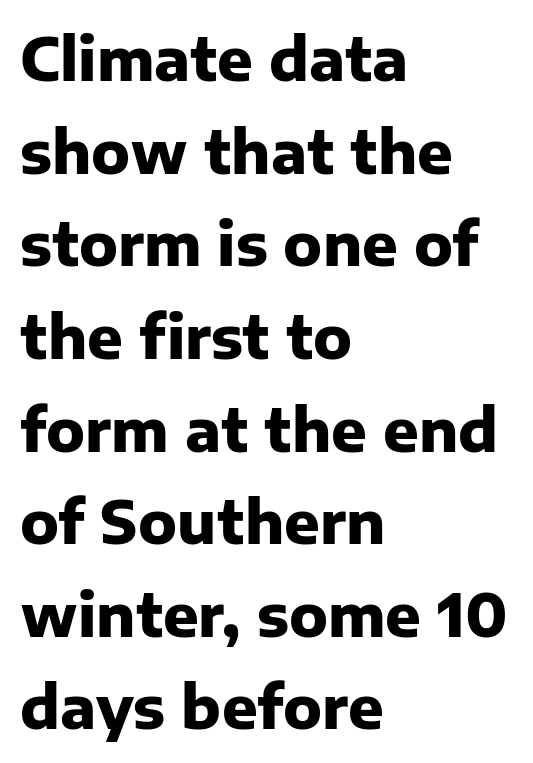
The image shows 59 px heavy sans-serif type, upright; set left-aligned, normal line spacing (1.57x), normal letter spacing, not underlined; low stroke contrast and a medium x-height.
